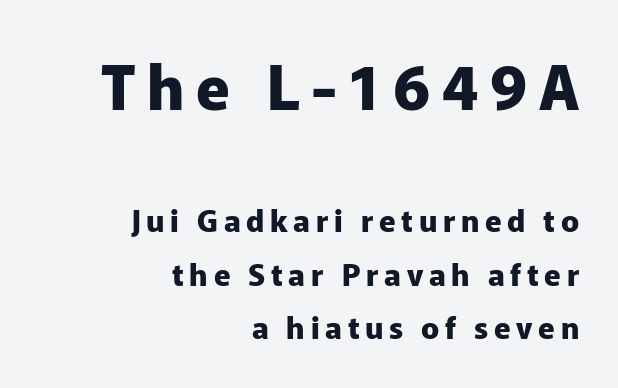
The image shows 61 px heavy sans-serif type, upright; set right-aligned, line spacing 1.79x, not underlined; the first (top) block is 2.03x larger; low stroke contrast and a medium x-height.
